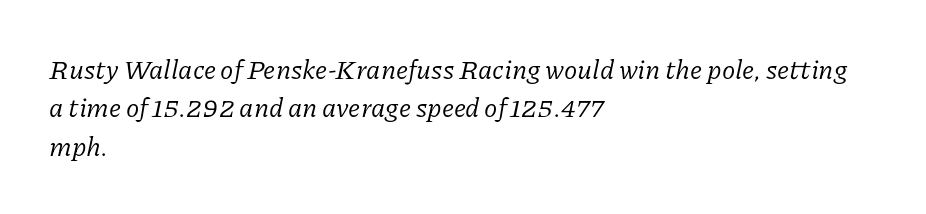
Italic: yes, the glyphs are oblique. Layout note: lines flush left. Short note: letters normally spaced. Words float on clear page, feet unadorned.
